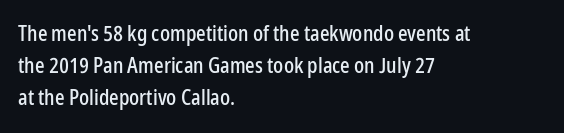
Q: Is the text italic (slanted)? A: No, it is upright.
Q: Is the text underlined? A: No.
Q: How is the paragraph aligned? A: Left-aligned.
Q: Is the spacing between letters normal or unusually wide? A: Normal.
Q: Is the spacing between lines tight, normal or loose? A: Normal.
